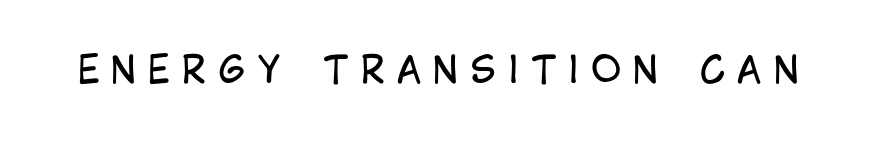
{"serif": "no", "italic": "no", "bold": "no", "weight": "regular", "width": "condensed", "stroke_contrast": "low", "x_height": "large", "monospaced": "no", "underline": "no", "letter_spacing": "wide", "letter_spacing_em": 0.32, "glyph_px": 37}
